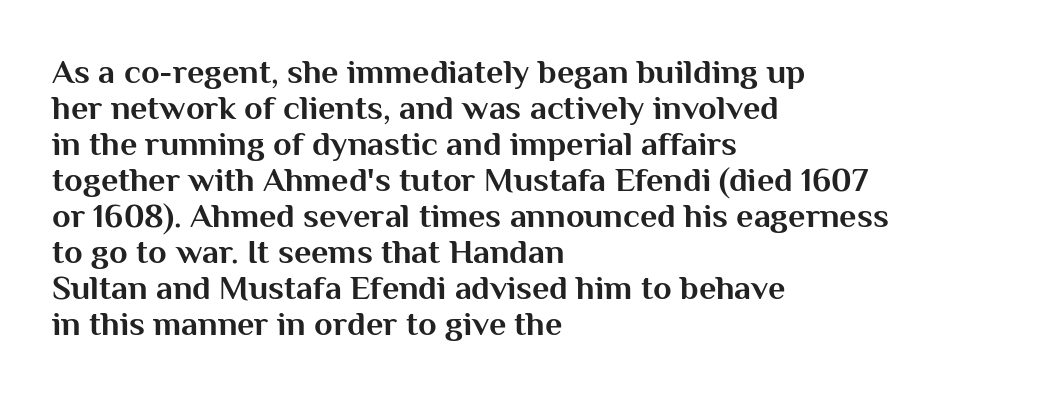
In terms of letterspacing, this is plain default setting. Think of a printed novel: that variable character pitch is what you see here. Observe the absence of serifs on each vertical stroke in this sample. The lettering holds an erect, upright posture throughout.
